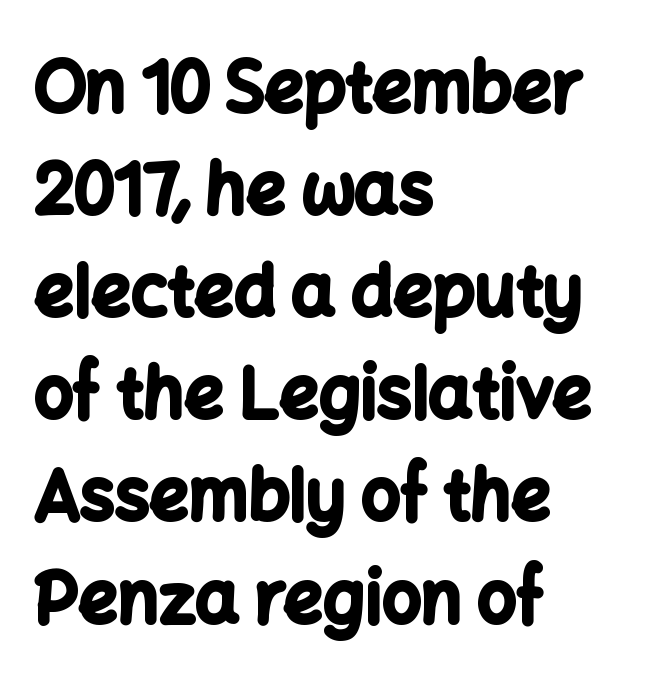
The image shows 69 px bold sans-serif type, upright; set left-aligned, normal line spacing (1.48x), normal letter spacing, not underlined; low stroke contrast and a medium x-height.
